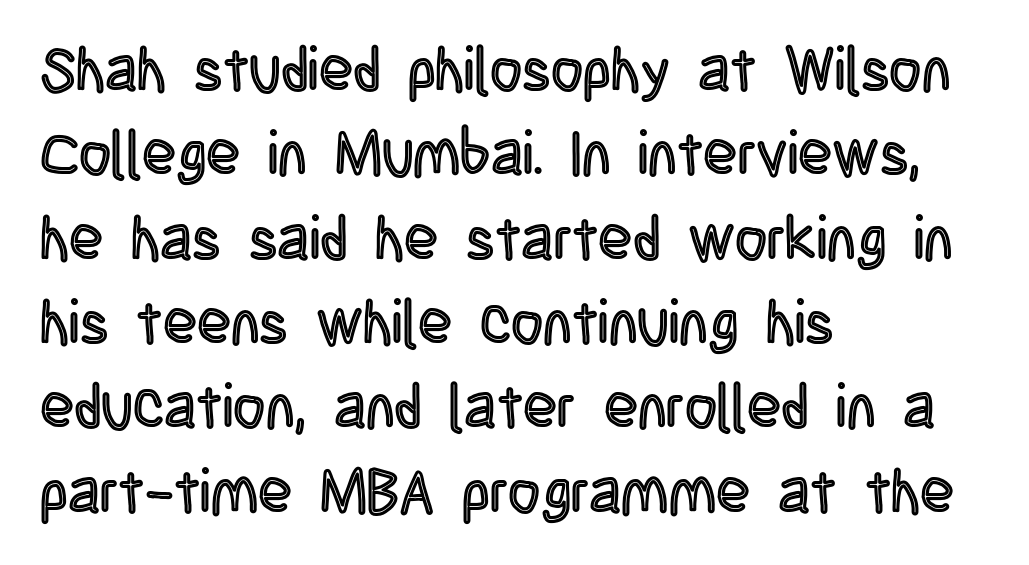
The image shows 62 px condensed type, upright; set left-aligned, normal line spacing (1.36x), normal letter spacing, not underlined; a large x-height.
